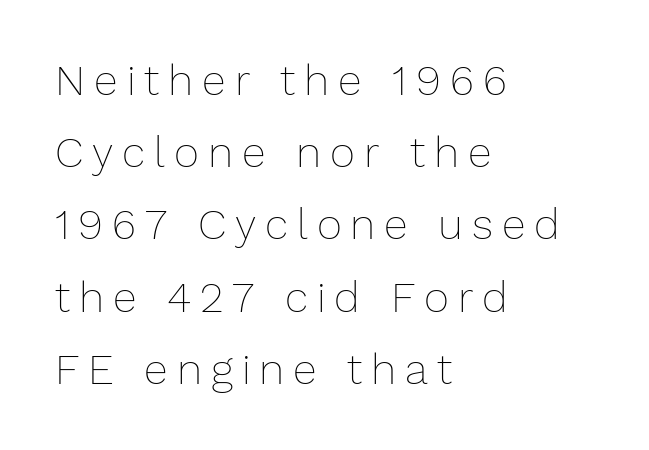
The image shows 43 px thin type, upright; set left-aligned, normal line spacing (1.68x), unusually wide letter spacing (+0.21 em), not underlined; low stroke contrast and a medium x-height.
